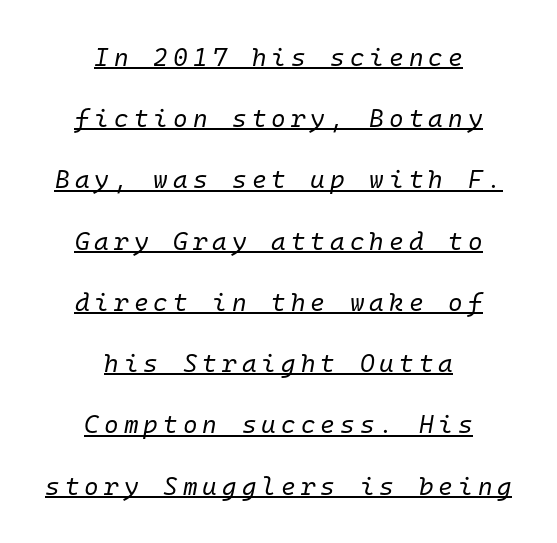
The image shows 25 px text type, italic (leaning right); set centered, loose line spacing (2.45x), unusually wide letter spacing (+0.2 em), underlined.
